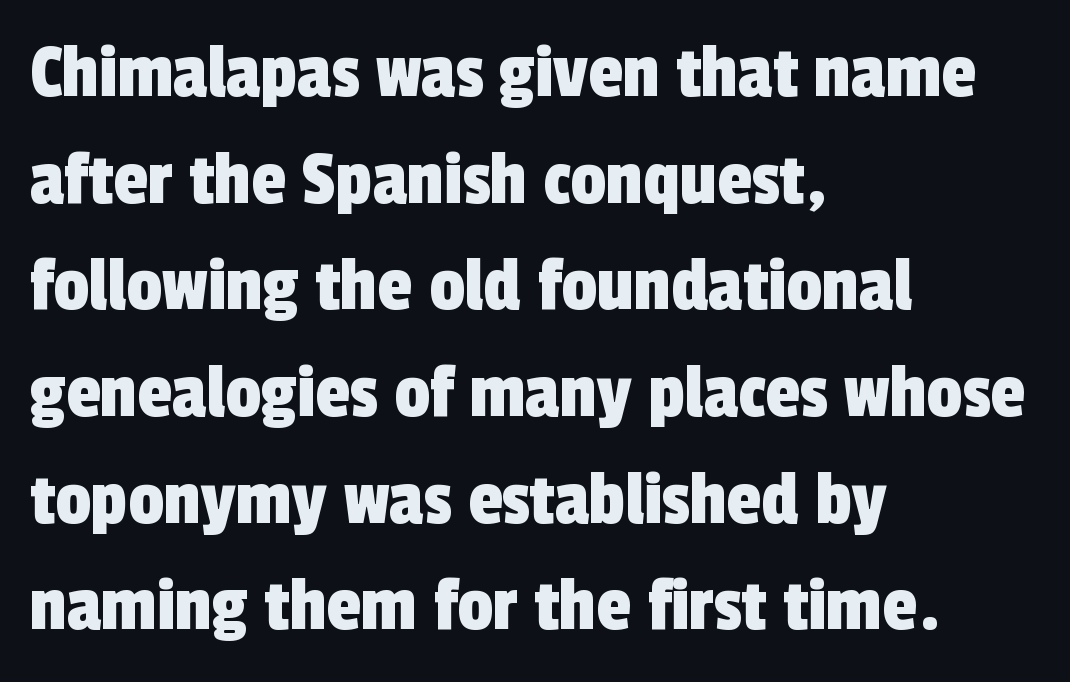
Does extra space separate the letters? No, they use regular spacing. This sample is left-justified, so line endings fall wherever the words run out. Words float on clear page, feet unadorned. The rendering uses a moderate line-height, typical for paragraphs. The face used here is proportionally spaced, like ordinary book or web type. To sum up the face: it is a sans, with no serifs.
